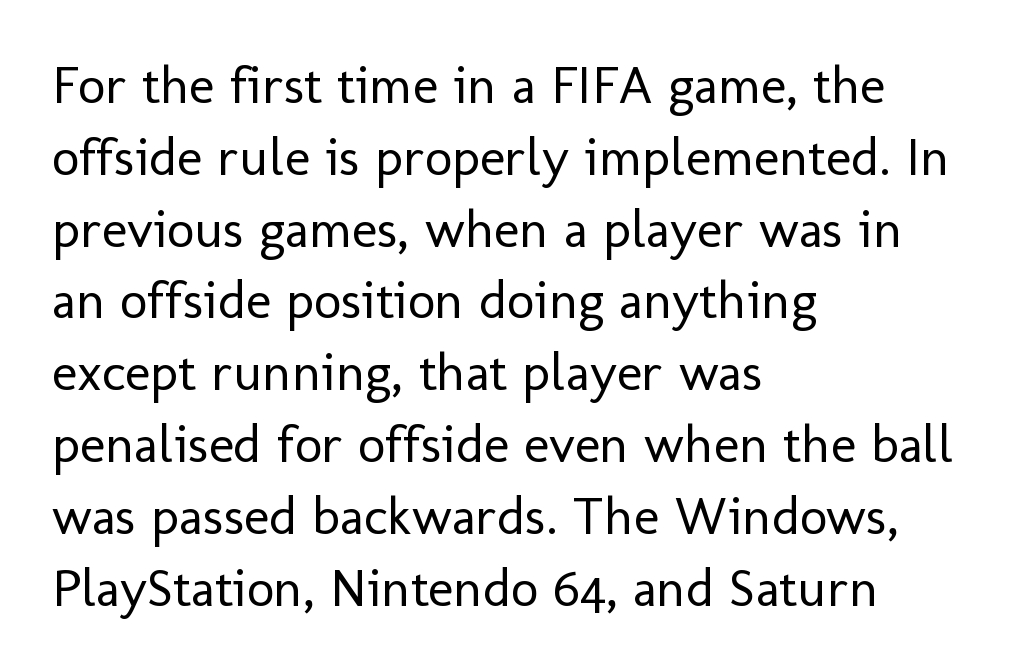
{"serif": "no", "italic": "no", "bold": "no", "weight": "regular", "width": "normal", "stroke_contrast": "low", "x_height": "medium", "monospaced": "no", "underline": "no", "align": "left", "line_spacing": "normal", "line_spacing_ratio": 1.33, "letter_spacing": "normal", "letter_spacing_em": 0.0, "glyph_px": 54}
